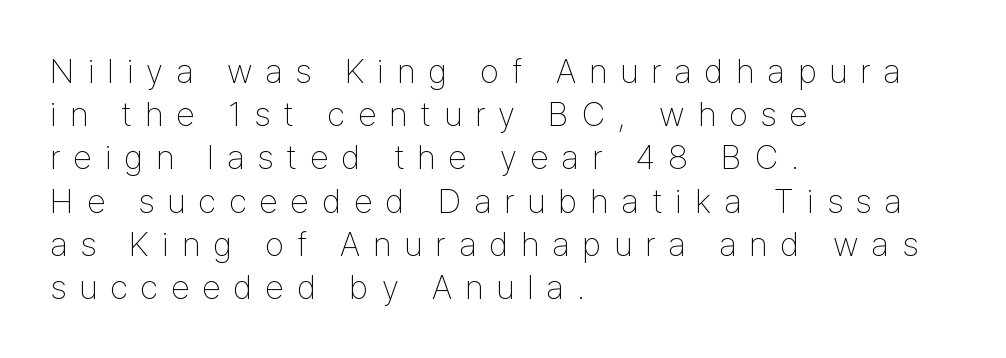
Each stroke keeps to a modest, everyday thickness or less. Every stem runs plumb, perpendicular to the baseline. Observe the absence of serifs on each vertical stroke in this sample. There is plenty of visible air inserted between adjacent glyphs.
